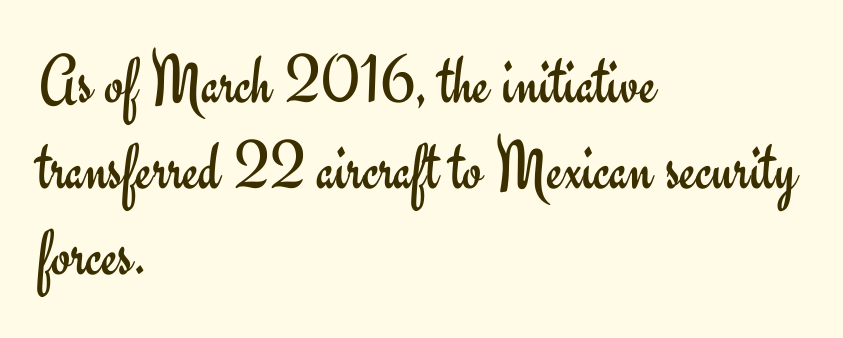
{"serif": "no", "bold": "no", "weight": "regular", "width": "normal", "stroke_contrast": "low", "x_height": "small", "monospaced": "no", "underline": "no", "align": "left", "line_spacing_ratio": 1.23, "letter_spacing": "normal", "letter_spacing_em": 0.0, "glyph_px": 70}
